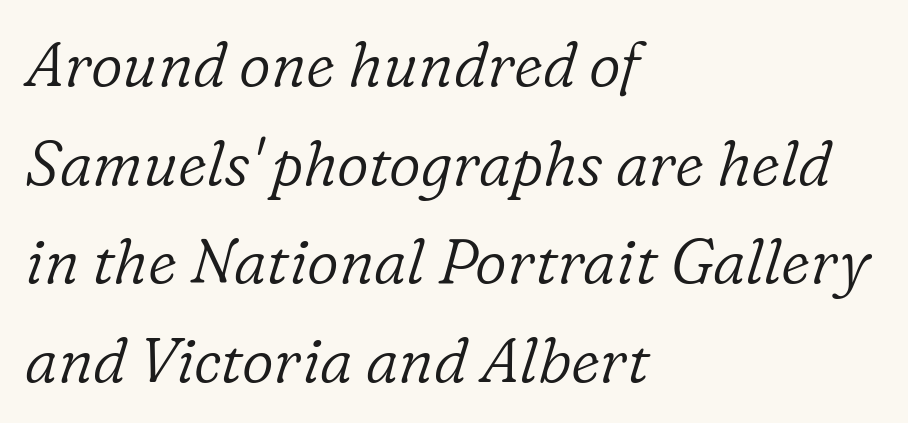
Q: Is the text bold? A: No.
Q: Is the text italic (slanted)? A: Yes, it leans right by about 16 degrees.
Q: Is the typeface a serif or a sans-serif typeface? A: Serif.
Q: Is the text underlined? A: No.
Q: How is the paragraph aligned? A: Left-aligned.
Q: Is the spacing between letters normal or unusually wide? A: Normal.
Q: Is the spacing between lines tight, normal or loose? A: Normal.
Q: Width (condensed, normal, or wide)? A: Normal.
Q: Stroke contrast? A: Low.
Q: x-height? A: Medium.
Q: Monospaced? A: No.
